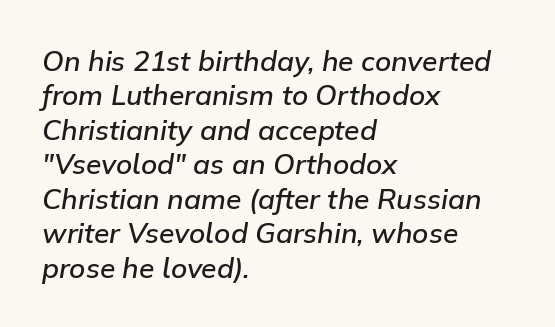
Q: Is the text bold? A: Semi-bold.
Q: Is the text italic (slanted)? A: Yes, it leans right by about 9 degrees.
Q: Is the text underlined? A: No.
Q: How is the paragraph aligned? A: Left-aligned.
Q: Is the spacing between letters normal or unusually wide? A: Normal.
Q: Width (condensed, normal, or wide)? A: Normal.
Q: Stroke contrast? A: Low.
Q: x-height? A: Medium.
Q: Monospaced? A: No.
